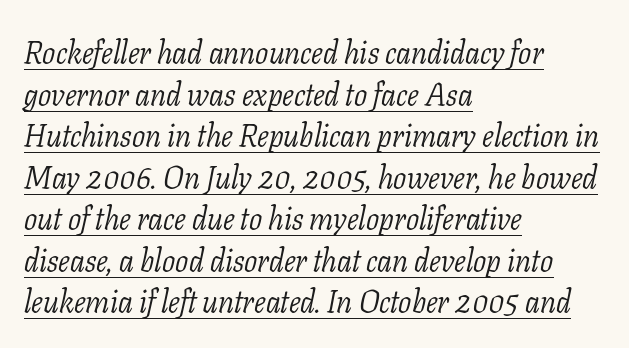
Slanted lettering throughout. If you measured baseline to baseline, you'd find a middling distance. Teacher's note: observe the even left margin — that is flush-left alignment. A typesetter would call this proportional, since set widths differ per character. Short note: letters normally spaced.
